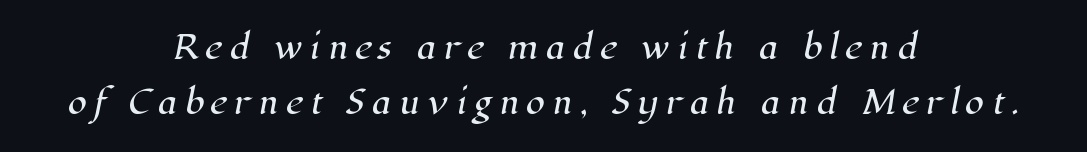
Q: Is the typeface a serif or a sans-serif typeface? A: Serif.
Q: Is the text underlined? A: No.
Q: How is the paragraph aligned? A: Centered.
Q: Is the spacing between letters normal or unusually wide? A: Unusually wide.
Q: Width (condensed, normal, or wide)? A: Normal.
Q: Stroke contrast? A: High.
Q: x-height? A: Medium.
Q: Monospaced? A: No.
